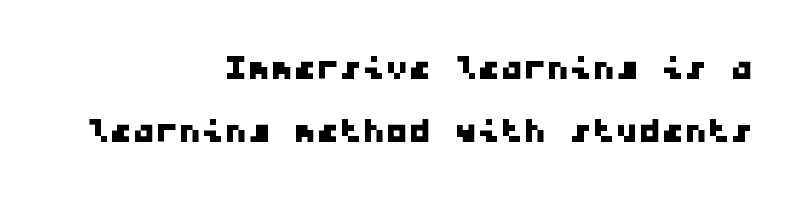
The image shows 46 px wide sans-serif type, monospaced; set right-aligned, normal line spacing (1.38x), normal letter spacing, not underlined; low stroke contrast and a medium x-height.
